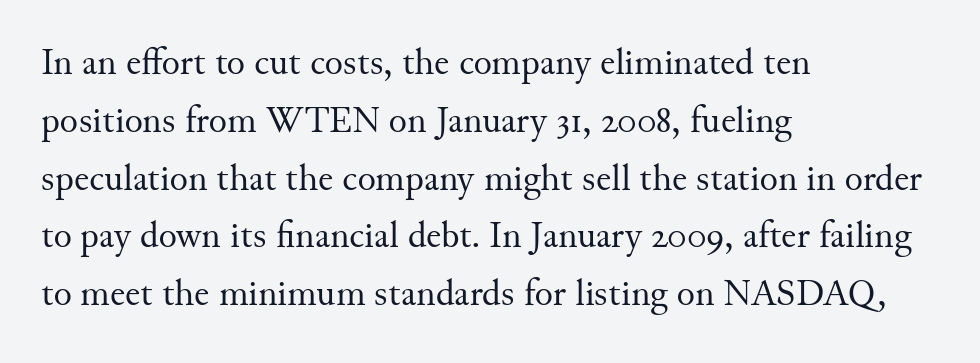
Unlike italic type, these characters show no tilt at all. Quick note: interline space is typical. This sample uses a serif face. You could not count columns in this text — the font is proportionally spaced.
